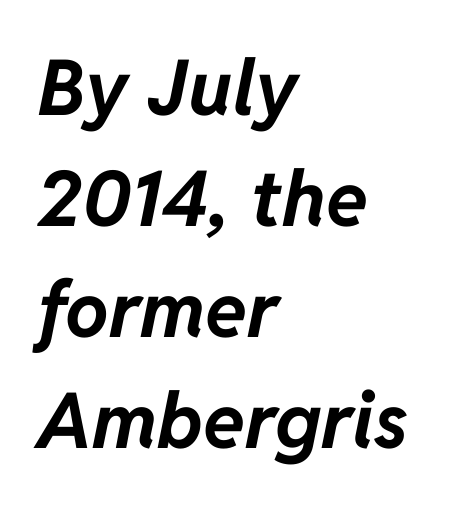
Q: Is the text bold? A: Yes.
Q: Is the text italic (slanted)? A: Yes, it leans right by about 11 degrees.
Q: Is the text underlined? A: No.
Q: How is the paragraph aligned? A: Left-aligned.
Q: Is the spacing between letters normal or unusually wide? A: Normal.
Q: Is the spacing between lines tight, normal or loose? A: Normal.
Q: Width (condensed, normal, or wide)? A: Normal.
Q: Stroke contrast? A: Low.
Q: x-height? A: Medium.
Q: Monospaced? A: No.
